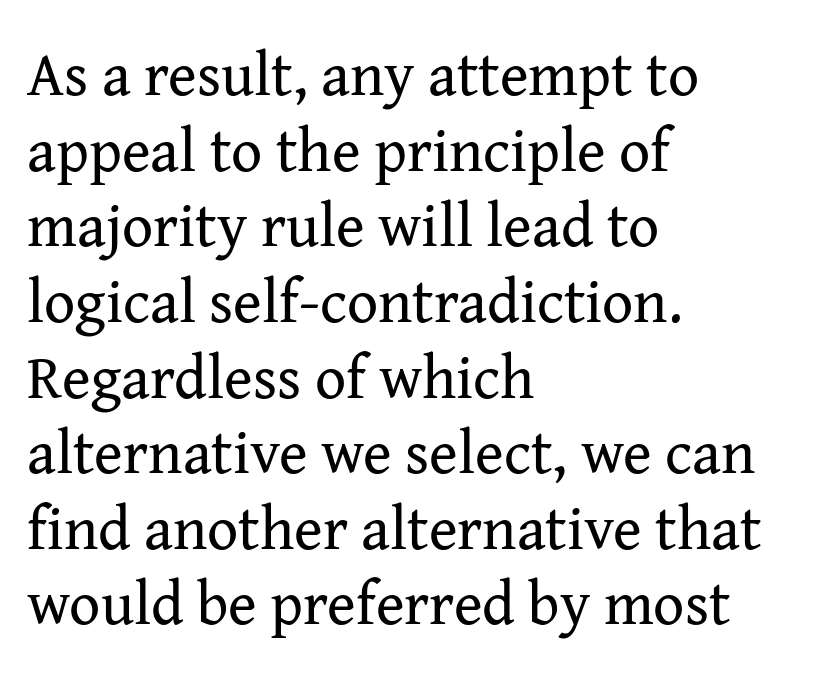
Q: Is the text bold? A: No.
Q: Is the text italic (slanted)? A: No, it is upright.
Q: Is the typeface a serif or a sans-serif typeface? A: Serif.
Q: Is the text underlined? A: No.
Q: How is the paragraph aligned? A: Left-aligned.
Q: Is the spacing between letters normal or unusually wide? A: Normal.
Q: Width (condensed, normal, or wide)? A: Normal.
Q: Stroke contrast? A: Medium.
Q: x-height? A: Medium.
Q: Monospaced? A: No.
